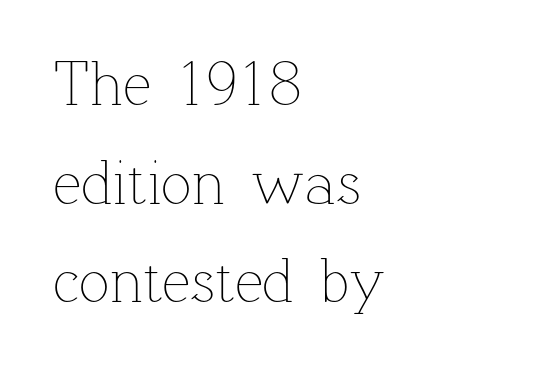
This is roman type, the default non-slanted kind. The letters advance in unequal steps, a hallmark of proportional type. Quick note: interline space is typical. This rendering uses left alignment, leaving the right contour irregular. Compared with typical body copy, the letter spacing here is the same.
